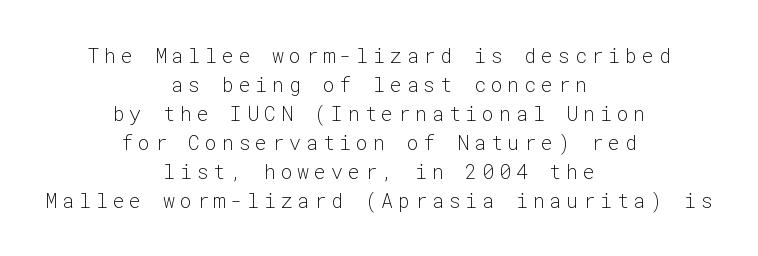
Is the stroke heavy? The answer is a plain regular-or-lighter. This rendering features lettering with no underline. Is there much room between lines? A standard amount, neither cramped nor airy. The letters stand straight up with perfectly vertical stems. One-word summary of the alignment: center. Someone cranked the tracking dial way up on this one.
